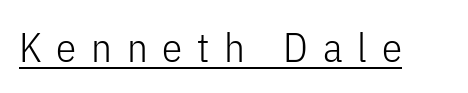
Are there feet on the stems? There aren't — it's a sans. This is underlined copy, the kind a proofreader might mark for attention. The passage shown is typed in a proportional face where columns would drift. This sample uses an upright cut, with every glyph sitting square on the baseline. Honestly, the letter spacing is so wide it's the main thing you notice.
